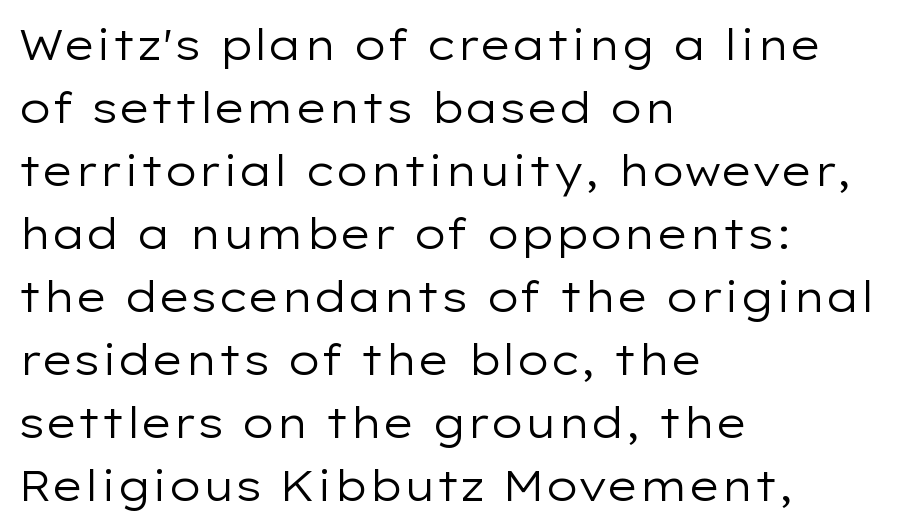
The image shows 42 px regular-weight, wide sans-serif type, upright; set left-aligned, normal line spacing (1.5x), normal letter spacing, not underlined; low stroke contrast and a medium x-height.
